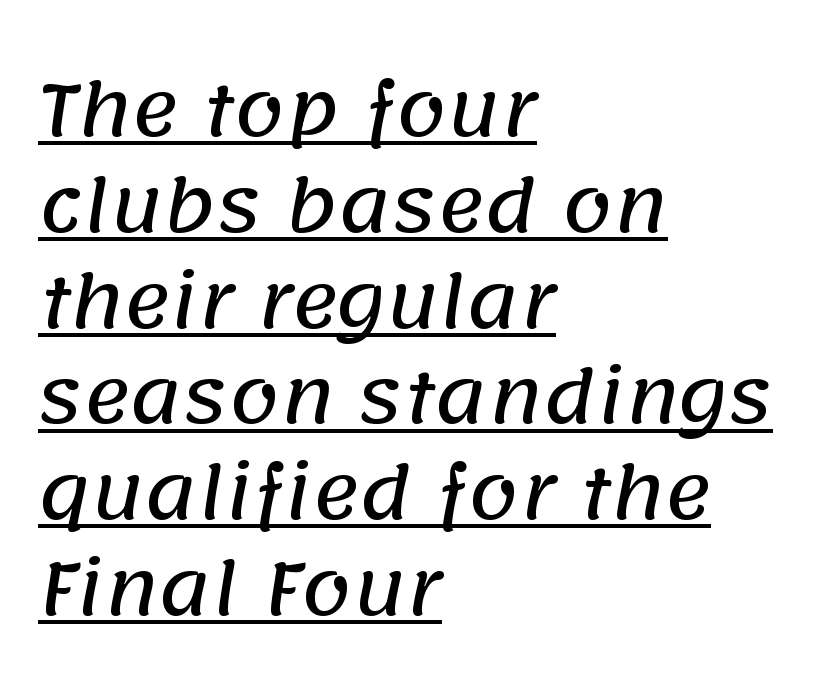
A typesetter would call this zero additional tracking. Check where the strokes stop: nothing finishes them off — pure sans. Does the copy run flush right? No — it runs flush left. This sample has the flowing, uneven cadence of proportional lettering.
